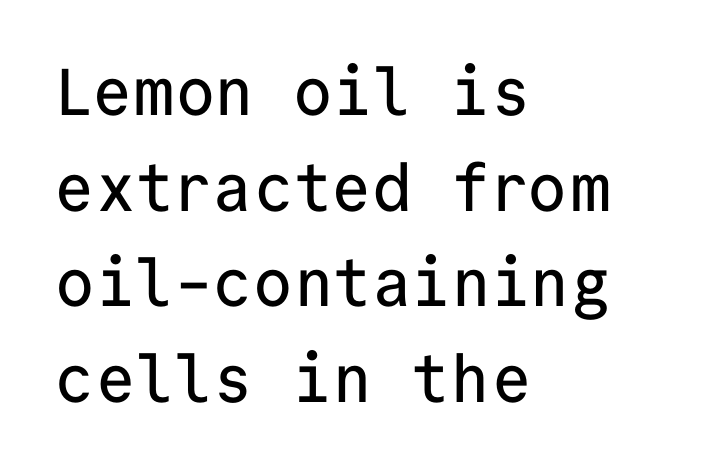
The typography opts for an upright posture over an oblique one. Is there much room between lines? A standard amount, neither cramped nor airy. Do the characters align in a grid? Yes, the font is monospaced. The rag falls on the right side of this text block.
